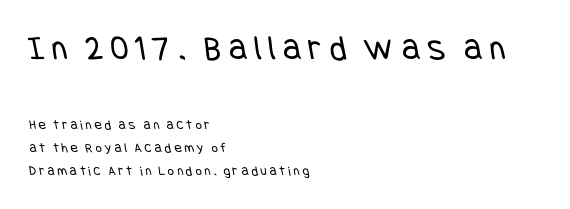
The image shows 36 px regular-weight, condensed sans-serif type; set left-aligned, normal line spacing (1.63x), unusually wide letter spacing (+0.2 em), not underlined; the first (top) block is 2.57x larger; low stroke contrast and a large x-height.
